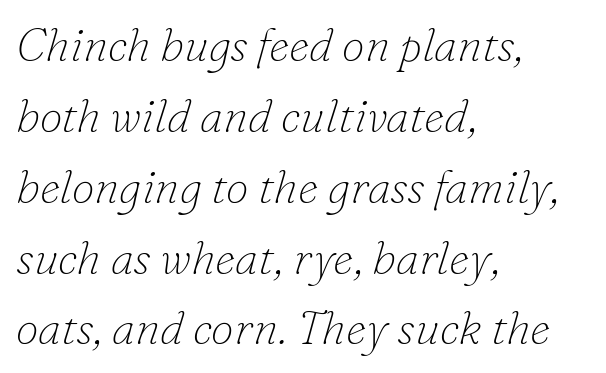
A typesetter would call this zero additional tracking. Little horizontal feet cap the strokes, marking this as serif type. Stroke mass is kept to a normal reading level or below. Unmarked baselines from the first word to the last.
